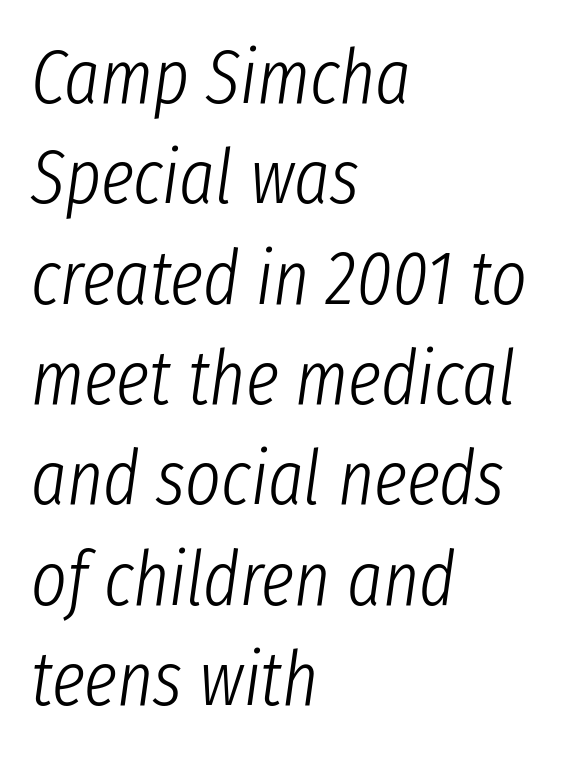
The baseline area is clear. The lines in this sample share a left origin and differ only in where they stop. Summary of vertical rhythm: regular, with standard interline spacing. The rendering uses natural spacing where letterforms have individual widths. Style check: oblique.
